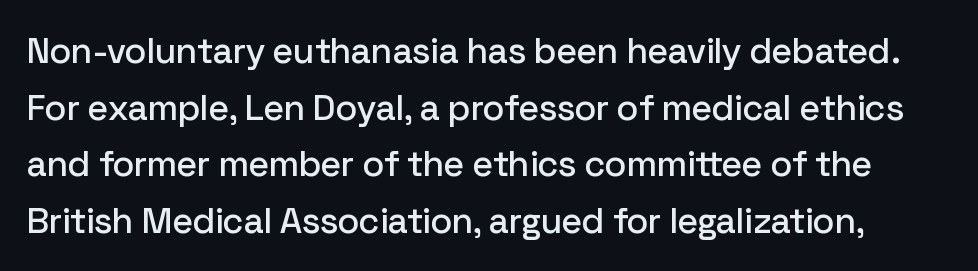
The typography opts for an upright posture over an oblique one. Interline gaps are of average width in this sample. Words float on clear page, feet unadorned. Is this a sans? Yes — the strokes have no serifs. Each letter keeps its own natural width here, so spacing adapts to shape.
